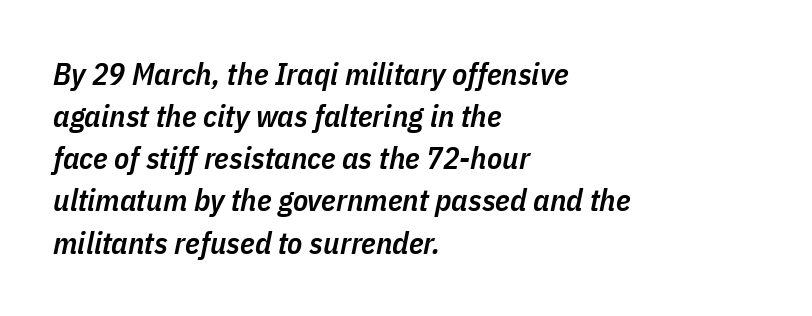
The font is running at a semibold setting, under full bold. The gaps between neighbouring characters are ordinary and unremarkable. A student would call this left alignment; a typographer would say flush left, rag right. A typesetter would call this proportional, since set widths differ per character. Check the space under the baseline: it is left empty.
